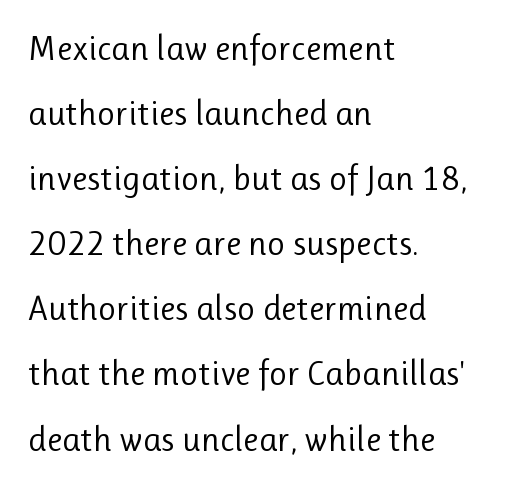
The image shows 35 px regular-weight sans-serif type, upright; set left-aligned, line spacing 1.86x, normal letter spacing, not underlined; low stroke contrast and a medium x-height.
